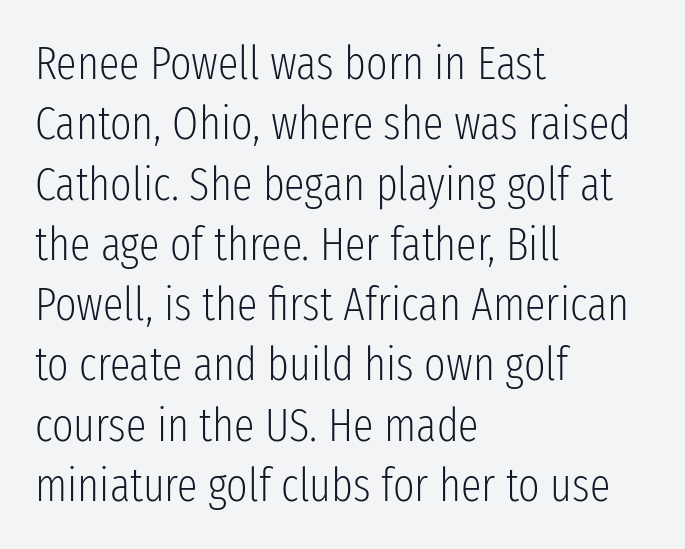
Glance below the letters and you will spot only blank space. Heaviness? Minimal to ordinary, like unemphasized prose. The type is set solid horizontally, with unmodified tracking. Typographically, this falls in the sans-serif category. Looks like regular typesetting: each glyph gets only the width it needs. In terms of leading, this rendering sits right in the middle.
